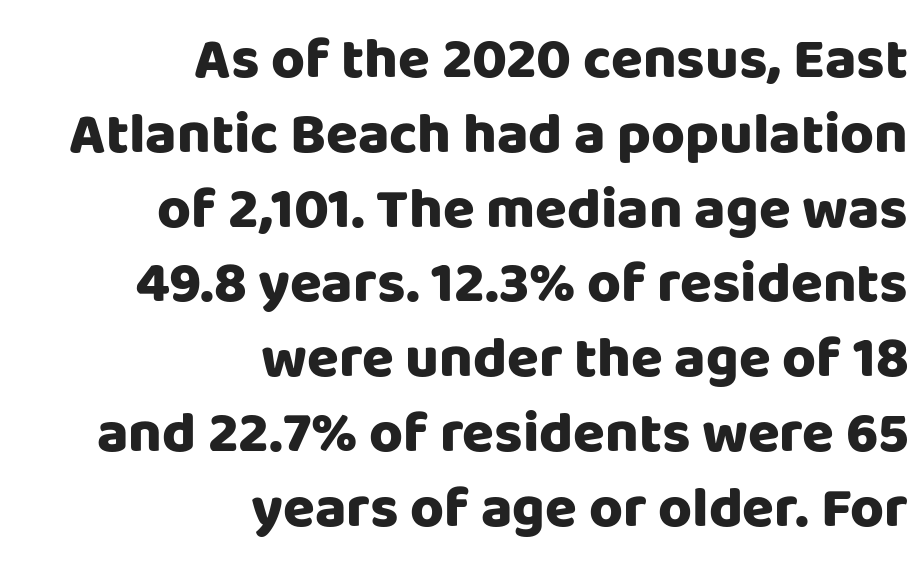
Q: Is the text bold? A: Yes.
Q: Is the text italic (slanted)? A: No, it is upright.
Q: Is the typeface a serif or a sans-serif typeface? A: Sans-serif.
Q: Is the text underlined? A: No.
Q: How is the paragraph aligned? A: Right-aligned.
Q: Is the spacing between letters normal or unusually wide? A: Normal.
Q: Is the spacing between lines tight, normal or loose? A: Normal.
Q: Width (condensed, normal, or wide)? A: Normal.
Q: Stroke contrast? A: Low.
Q: x-height? A: Large.
Q: Monospaced? A: No.
